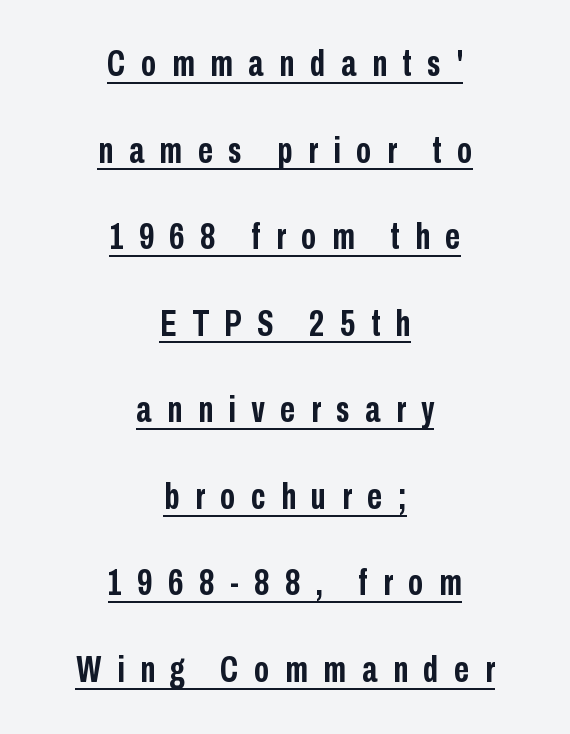
The image shows 37 px semibold, condensed sans-serif type, upright; set centered, loose line spacing (2.34x), unusually wide letter spacing (+0.42 em), underlined; low stroke contrast and a medium x-height.
